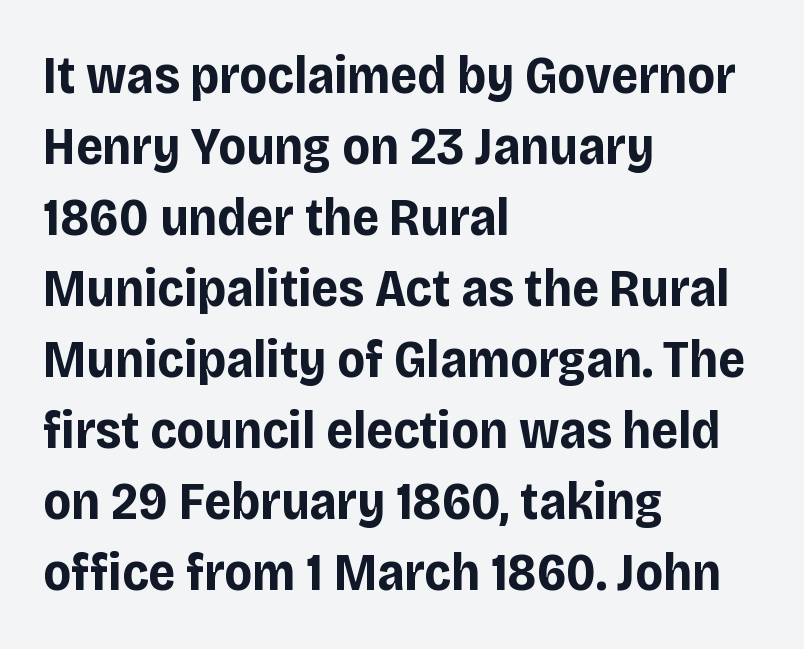
The image shows 53 px bold sans-serif type, upright; set left-aligned, normal line spacing (1.34x), normal letter spacing, not underlined; low stroke contrast and a large x-height.
